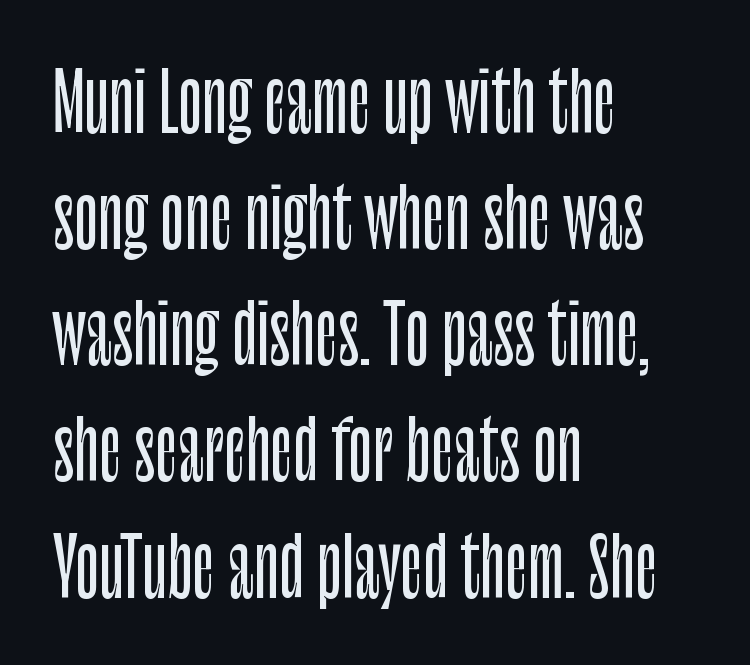
{"serif": "no", "italic": "no", "width": "condensed", "stroke_contrast": "low", "x_height": "large", "monospaced": "no", "underline": "no", "align": "left", "line_spacing": "normal", "line_spacing_ratio": 1.47, "letter_spacing": "normal", "letter_spacing_em": 0.0, "glyph_px": 79}
